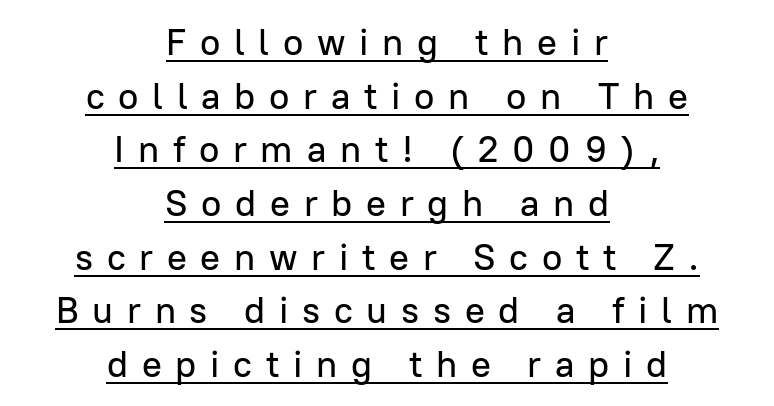
Words appear elongated and porous because spacing is wide. Ordinary non-slanted type is in use. You could not count columns in this text — the font is proportionally spaced. The vertical gap from one line to the next is medium. The typesetter has applied underlining to the passage shown. A student would call this center alignment; a typographer would say set centered.
